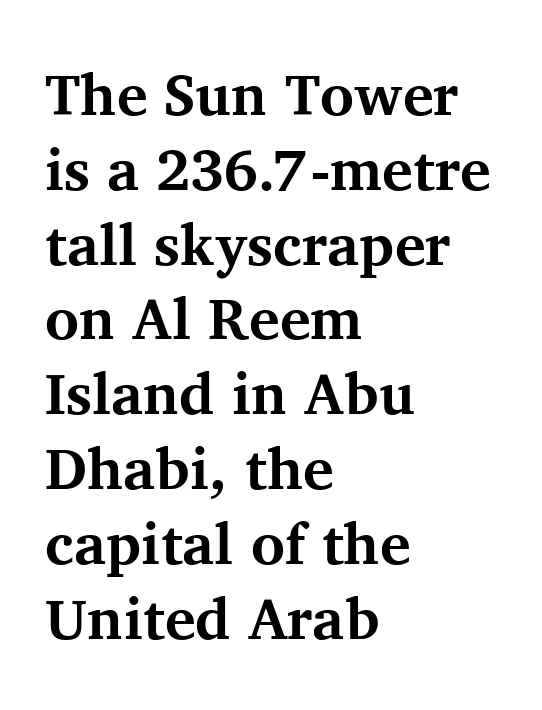
Each new line begins a customary step beneath the previous one. Rule under the text: the space is simply empty. Are there feet on the stems? There are — it's a serif. This is roman type, the default non-slanted kind.
